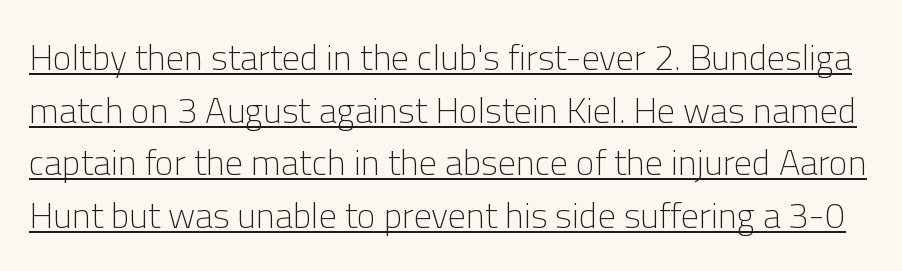
Q: Is the text bold? A: No.
Q: Is the text italic (slanted)? A: No, it is upright.
Q: Is the typeface a serif or a sans-serif typeface? A: Sans-serif.
Q: Is the text underlined? A: Yes.
Q: Is the spacing between letters normal or unusually wide? A: Normal.
Q: Is the spacing between lines tight, normal or loose? A: Normal.
Q: Width (condensed, normal, or wide)? A: Normal.
Q: Stroke contrast? A: Low.
Q: x-height? A: Medium.
Q: Monospaced? A: No.
